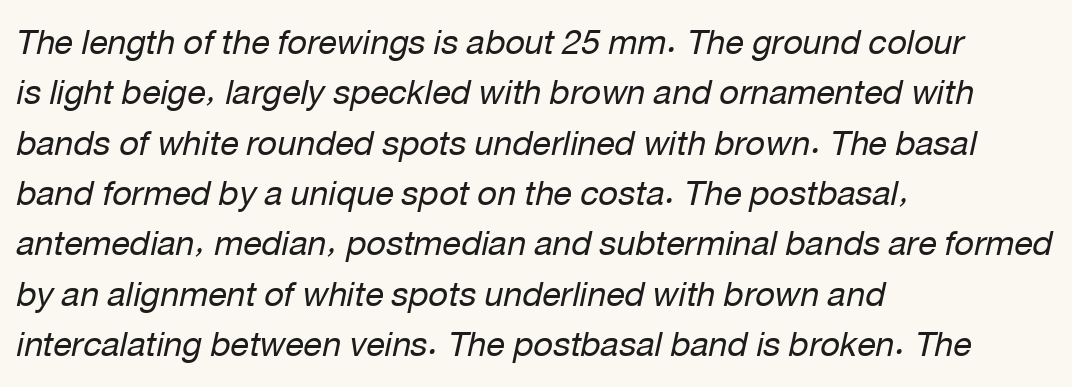
Q: Is the text bold? A: No.
Q: Is the text italic (slanted)? A: Yes, it leans right by about 12 degrees.
Q: Is the text underlined? A: No.
Q: How is the paragraph aligned? A: Left-aligned.
Q: Is the spacing between letters normal or unusually wide? A: Normal.
Q: Is the spacing between lines tight, normal or loose? A: Normal.
Q: Width (condensed, normal, or wide)? A: Normal.
Q: Stroke contrast? A: Low.
Q: x-height? A: Medium.
Q: Monospaced? A: No.
